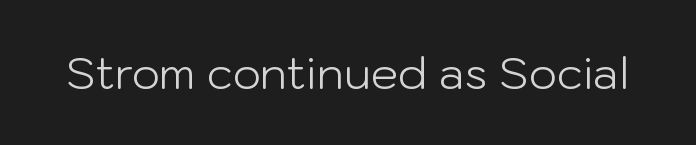
Q: Is the text bold? A: No.
Q: Is the text italic (slanted)? A: No, it is upright.
Q: Is the typeface a serif or a sans-serif typeface? A: Sans-serif.
Q: Is the text underlined? A: No.
Q: Is the spacing between letters normal or unusually wide? A: Normal.
Q: Width (condensed, normal, or wide)? A: Normal.
Q: Stroke contrast? A: Low.
Q: x-height? A: Medium.
Q: Monospaced? A: No.
